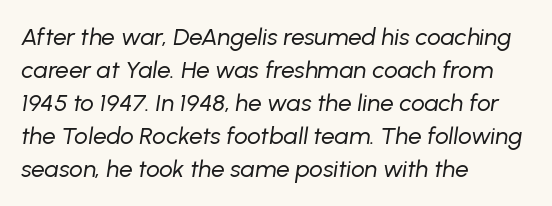
Q: Is the text bold? A: No.
Q: Is the text italic (slanted)? A: Yes, it leans right by about 8 degrees.
Q: Is the text underlined? A: No.
Q: How is the paragraph aligned? A: Left-aligned.
Q: Is the spacing between letters normal or unusually wide? A: Normal.
Q: Is the spacing between lines tight, normal or loose? A: Normal.
